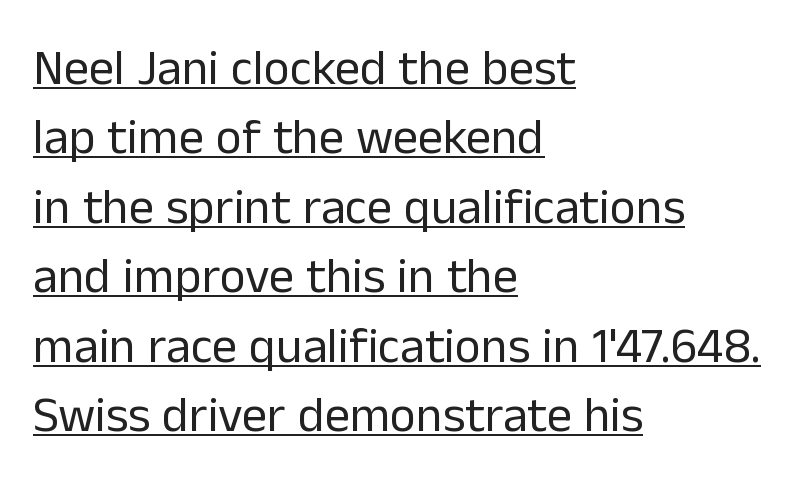
{"serif": "no", "italic": "no", "bold": "no", "weight": "regular", "width": "normal", "stroke_contrast": "low", "x_height": "medium", "monospaced": "no", "underline": "yes", "align": "left", "line_spacing": "normal", "line_spacing_ratio": 1.39, "letter_spacing": "normal", "letter_spacing_em": 0.0, "glyph_px": 50}
